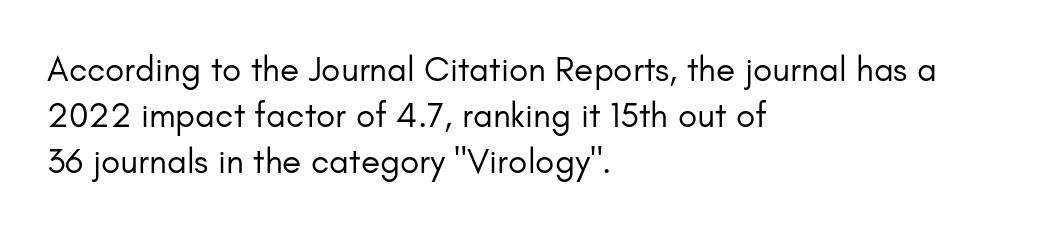
This is not heavy type; no bold has been used. Evenly set lines give the paragraph a standard silhouette. Clear beneath every line of the passage. Looks like regular typesetting: each glyph gets only the width it needs.
